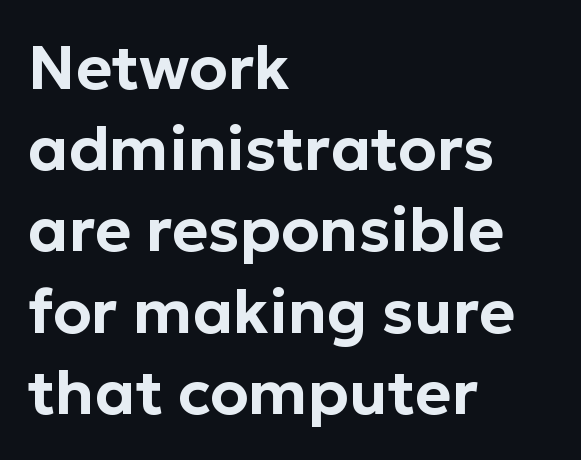
Q: Is the text italic (slanted)? A: No, it is upright.
Q: Is the typeface a serif or a sans-serif typeface? A: Sans-serif.
Q: Is the text underlined? A: No.
Q: How is the paragraph aligned? A: Left-aligned.
Q: Is the spacing between letters normal or unusually wide? A: Normal.
Q: Is the spacing between lines tight, normal or loose? A: Normal.
Q: Width (condensed, normal, or wide)? A: Normal.
Q: Stroke contrast? A: Low.
Q: x-height? A: Medium.
Q: Monospaced? A: No.
